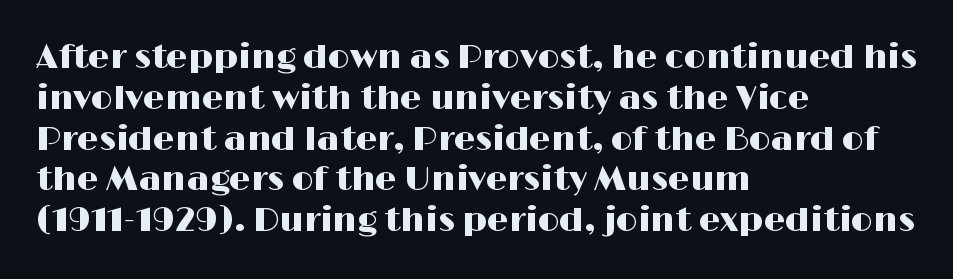
The letters stand upright; this is a roman face. Plain, unruled lines of type. You could not count columns in this text — the font is proportionally spaced. Classification — sans serif. These lines are set flush left with a ragged right edge.
